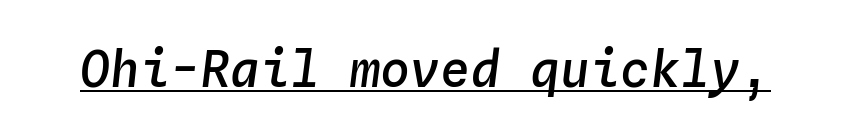
A bit beefed up — I'd call it semibold rather than bold. Each letter, wide or thin by design, is forced into the same width here. Underline: present. Slanted lettering throughout. There is no visible air inserted between adjacent glyphs.
